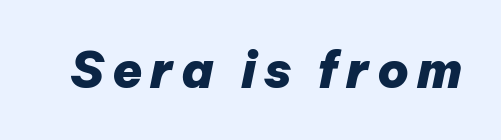
The passage shown is not underscored anywhere. Italic: yes, the glyphs are oblique. Each letter keeps its own natural width here, so spacing adapts to shape. This is heavy type, rendered in bold.
